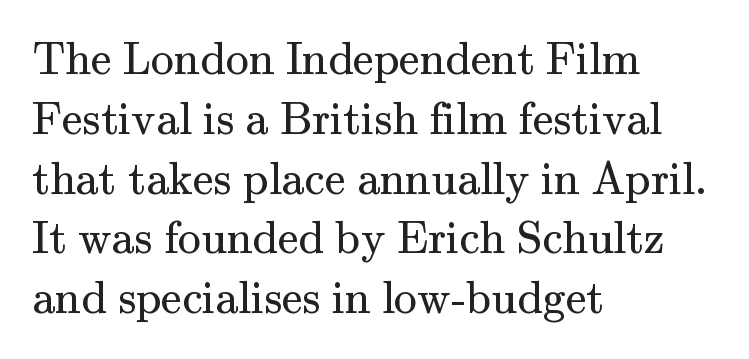
Q: Is the text bold? A: No.
Q: Is the text italic (slanted)? A: No, it is upright.
Q: Is the typeface a serif or a sans-serif typeface? A: Serif.
Q: Is the text underlined? A: No.
Q: How is the paragraph aligned? A: Left-aligned.
Q: Is the spacing between letters normal or unusually wide? A: Normal.
Q: Is the spacing between lines tight, normal or loose? A: Normal.
Q: Width (condensed, normal, or wide)? A: Normal.
Q: Stroke contrast? A: Medium.
Q: x-height? A: Small.
Q: Monospaced? A: No.
